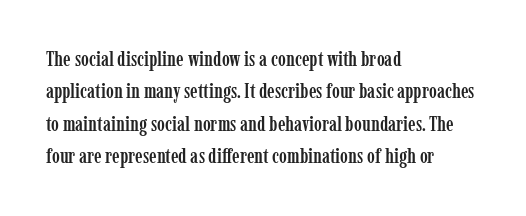
Q: Is the text italic (slanted)? A: No, it is upright.
Q: Is the text underlined? A: No.
Q: How is the paragraph aligned? A: Left-aligned.
Q: Is the spacing between letters normal or unusually wide? A: Normal.
Q: Is the spacing between lines tight, normal or loose? A: Normal.
